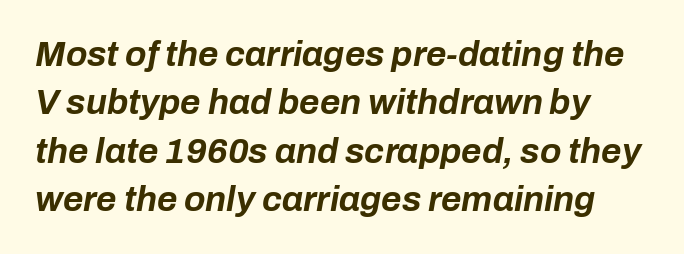
{"italic": "yes", "lean": "right", "slant_degrees": 10, "bold": "yes", "weight": "bold", "width": "normal", "stroke_contrast": "low", "x_height": "medium", "monospaced": "no", "underline": "no", "line_spacing": "normal", "line_spacing_ratio": 1.38, "letter_spacing": "normal", "letter_spacing_em": 0.0, "glyph_px": 35}
